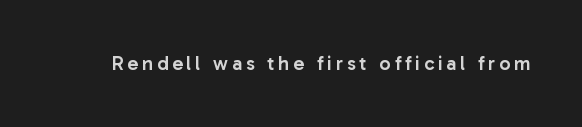
{"italic": "no", "bold": "semi", "underline": "no", "glyph_px": 20}
